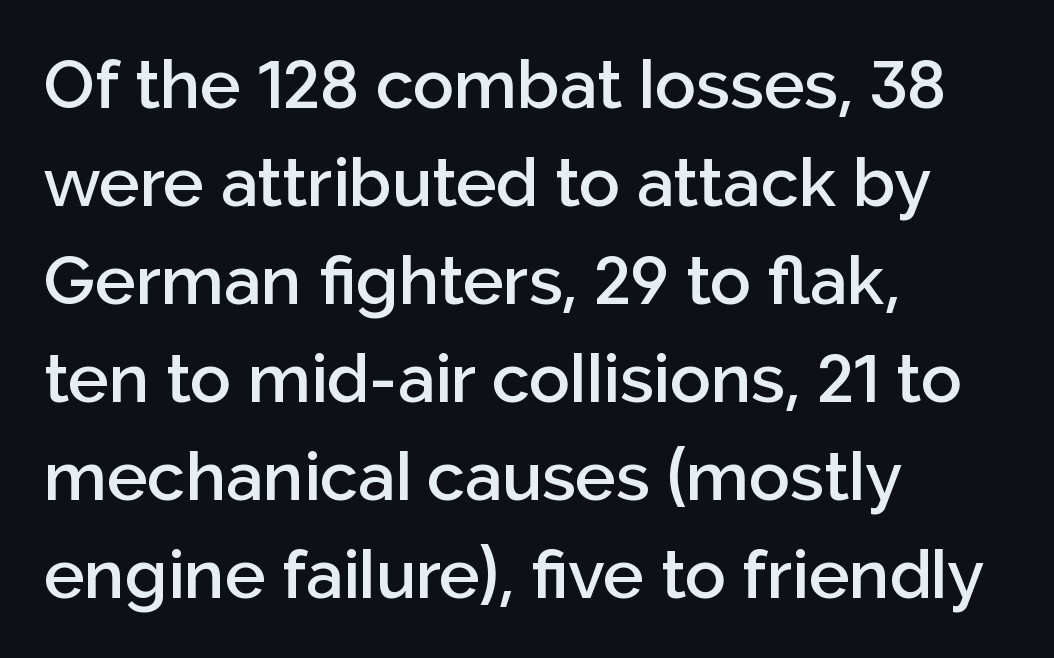
The area under the type is left untouched. The designer left line spacing at the default. Spacing verdict: proportional, widths tailored to each character. Look at the bottom of the vertical strokes: they stop flat, with no serifs. The lines in this sample share a left origin and differ only in where they stop. Vertical strokes here are truly vertical.
